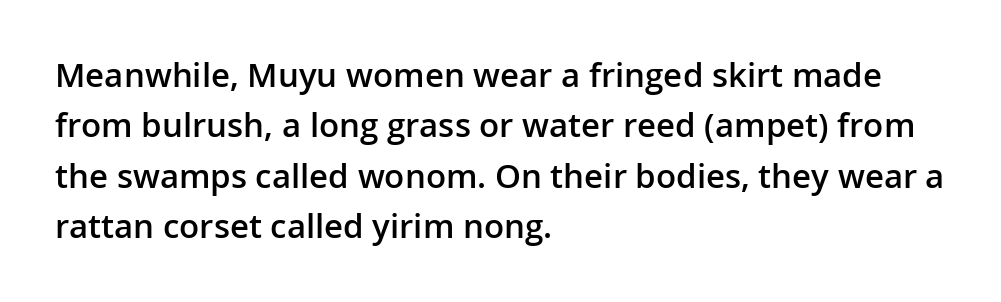
The image shows 33 px semibold sans-serif type, upright; set left-aligned, normal line spacing (1.53x), normal letter spacing, not underlined; low stroke contrast and a medium x-height.
